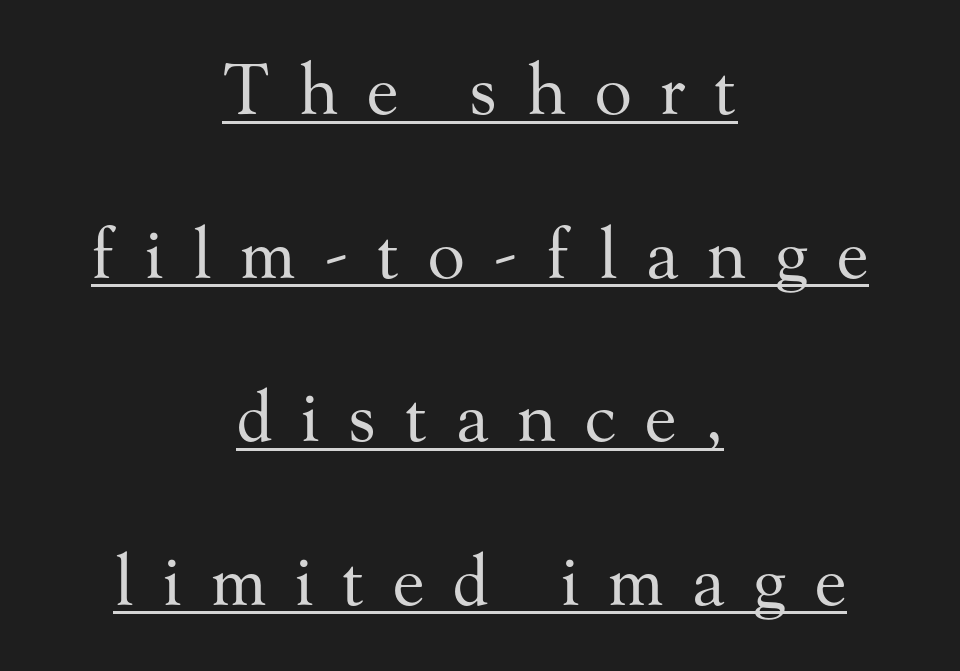
The image shows 69 px regular-weight serif type, upright; set centered, loose line spacing (2.37x), unusually wide letter spacing (+0.41 em), underlined; medium stroke contrast and a small x-height.
